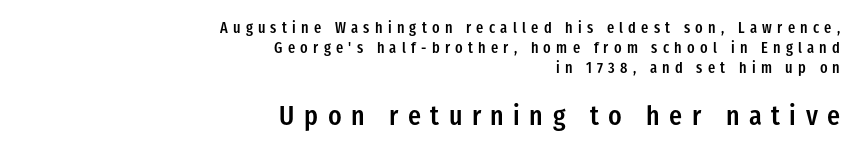
The image shows 27 px text type, upright; set right-aligned, normal line spacing (1.32x), unusually wide letter spacing (+0.35 em), not underlined; the second (bottom) block is 1.8x larger.
